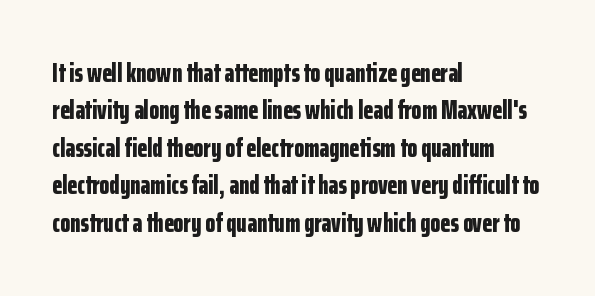
Q: Is the text bold? A: Yes.
Q: Is the text italic (slanted)? A: No, it is upright.
Q: Is the text underlined? A: No.
Q: How is the paragraph aligned? A: Left-aligned.
Q: Is the spacing between letters normal or unusually wide? A: Normal.
Q: Is the spacing between lines tight, normal or loose? A: Normal.
